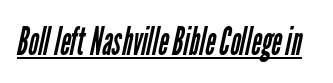
The strokes are not fattened; the text isn't bold. The rendered words wear a rule along their underside. The characters display no serif detailing; their extremities are plain. Think of a printed novel: that variable character pitch is what you see here. The letters sit at their default tracking, neither squeezed nor spread.
